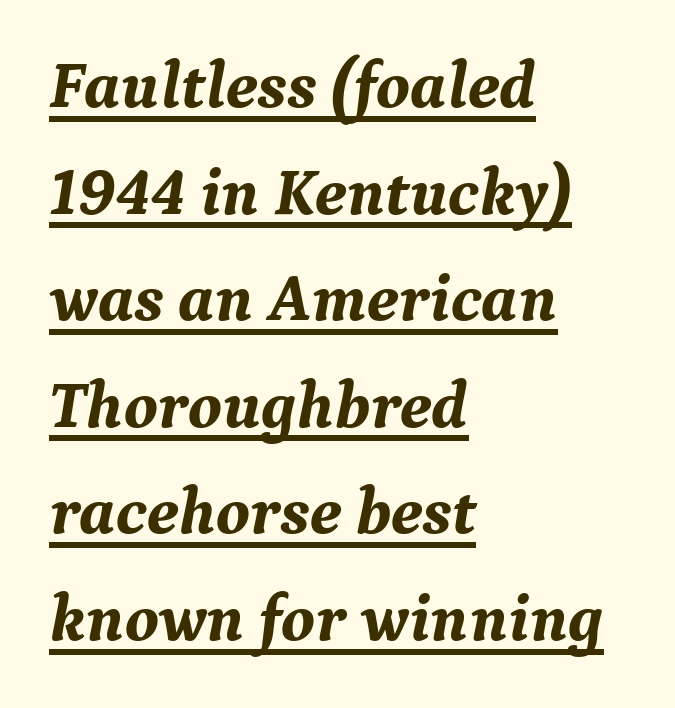
This sample carries an underscore along the baseline area. It's the slanting kind of type. Does extra space separate the letters? No, they use regular spacing. Emphasis by weight is at full strength: bold. The glyphs in this specimen are seriffed. Notice how the passage keeps a crisp vertical edge on the left only.
